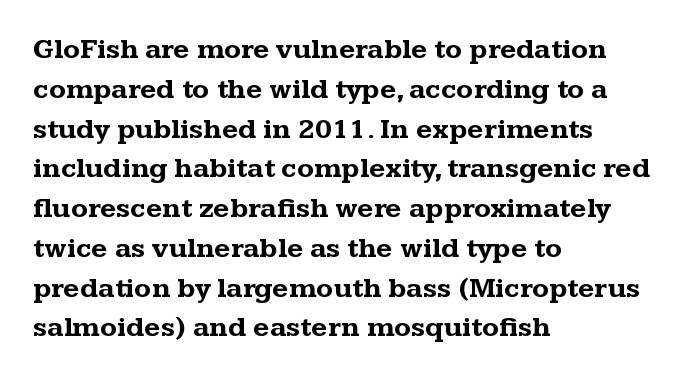
These lines were composed using upright roman letters. The text was rendered using a seriffed face with decorative stroke endings. Character widths vary here, with narrow letters taking less room than wide ones. Set as a true bold cut, around the 700 mark. Clear beneath every line of the passage. How are the letters spaced? Ordinarily, with no added tracking.
